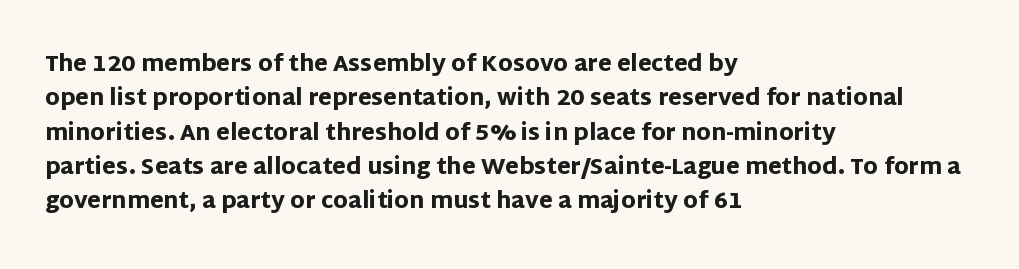
Q: Is the text bold? A: Yes.
Q: Is the text italic (slanted)? A: No, it is upright.
Q: Is the text underlined? A: No.
Q: How is the paragraph aligned? A: Left-aligned.
Q: Is the spacing between letters normal or unusually wide? A: Normal.
Q: Is the spacing between lines tight, normal or loose? A: Normal.
